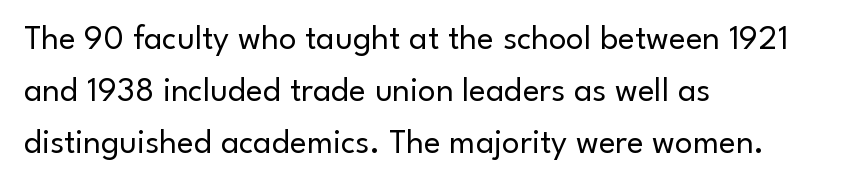
Q: Is the text bold? A: No.
Q: Is the text italic (slanted)? A: No, it is upright.
Q: Is the typeface a serif or a sans-serif typeface? A: Sans-serif.
Q: Is the text underlined? A: No.
Q: How is the paragraph aligned? A: Left-aligned.
Q: Is the spacing between letters normal or unusually wide? A: Normal.
Q: Is the spacing between lines tight, normal or loose? A: Normal.
Q: Width (condensed, normal, or wide)? A: Normal.
Q: Stroke contrast? A: Low.
Q: x-height? A: Small.
Q: Monospaced? A: No.
